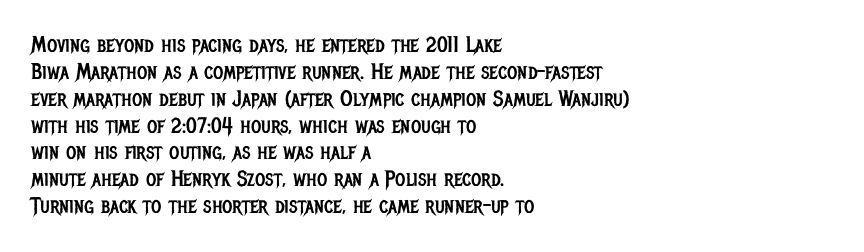
Q: Is the text bold? A: No.
Q: Is the text italic (slanted)? A: No, it is upright.
Q: Is the text underlined? A: No.
Q: How is the paragraph aligned? A: Left-aligned.
Q: Is the spacing between letters normal or unusually wide? A: Normal.
